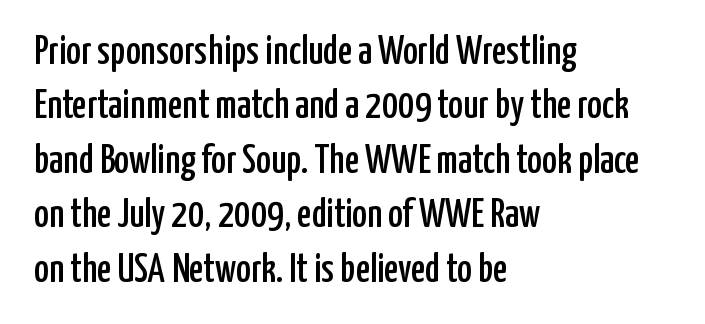
Unlike a traditional serif, this face leaves its strokes unadorned. A bare baseline throughout the passage. Vertical strokes here are truly vertical. Nobody touched the tracking dial on this one.
